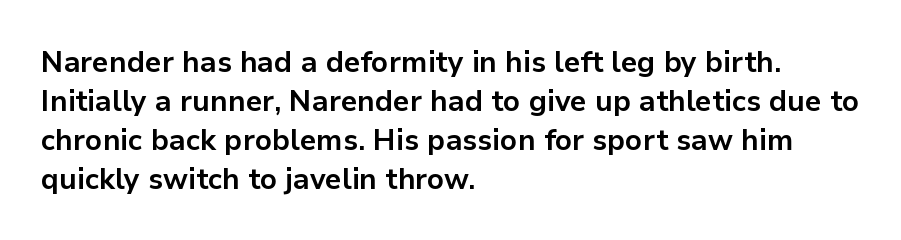
Q: Is the text bold? A: Yes.
Q: Is the text italic (slanted)? A: No, it is upright.
Q: Is the typeface a serif or a sans-serif typeface? A: Sans-serif.
Q: Is the text underlined? A: No.
Q: How is the paragraph aligned? A: Left-aligned.
Q: Is the spacing between letters normal or unusually wide? A: Normal.
Q: Is the spacing between lines tight, normal or loose? A: Normal.
Q: Width (condensed, normal, or wide)? A: Normal.
Q: Stroke contrast? A: Low.
Q: x-height? A: Medium.
Q: Monospaced? A: No.
